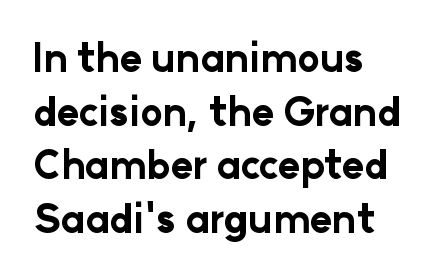
{"serif": "no", "italic": "no", "bold": "yes", "weight": "bold", "width": "normal", "stroke_contrast": "low", "x_height": "medium", "monospaced": "no", "underline": "no", "align": "left", "line_spacing": "normal", "line_spacing_ratio": 1.41, "letter_spacing": "normal", "letter_spacing_em": 0.0, "glyph_px": 38}
